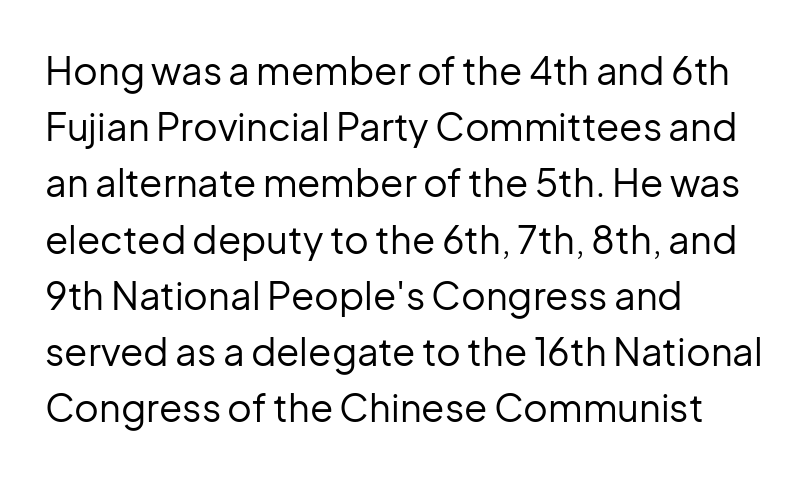
Q: Is the text bold? A: No.
Q: Is the text italic (slanted)? A: No, it is upright.
Q: Is the typeface a serif or a sans-serif typeface? A: Sans-serif.
Q: Is the text underlined? A: No.
Q: How is the paragraph aligned? A: Left-aligned.
Q: Is the spacing between letters normal or unusually wide? A: Normal.
Q: Is the spacing between lines tight, normal or loose? A: Normal.
Q: Width (condensed, normal, or wide)? A: Normal.
Q: Stroke contrast? A: Low.
Q: x-height? A: Medium.
Q: Monospaced? A: No.
